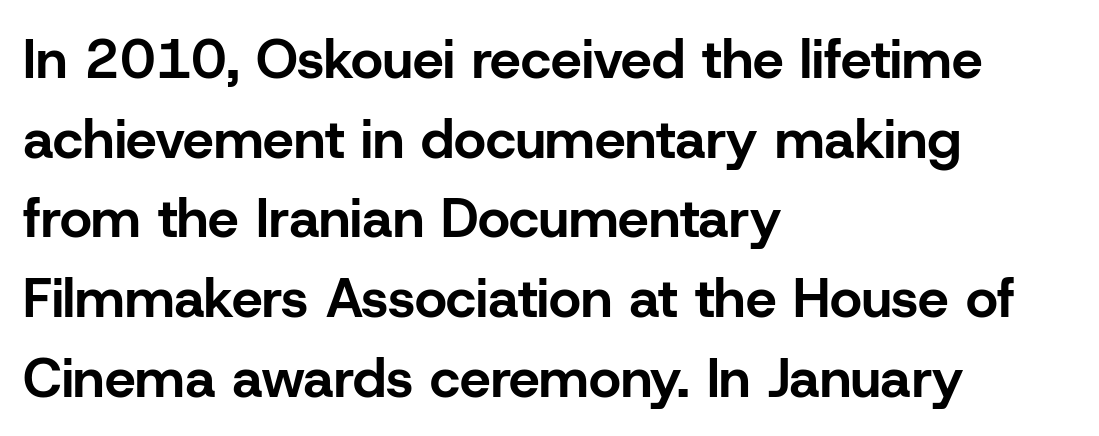
{"serif": "no", "italic": "no", "bold": "yes", "weight": "bold", "width": "normal", "stroke_contrast": "low", "x_height": "medium", "monospaced": "no", "underline": "no", "align": "left", "line_spacing": "normal", "line_spacing_ratio": 1.45, "letter_spacing": "normal", "letter_spacing_em": 0.0, "glyph_px": 55}
